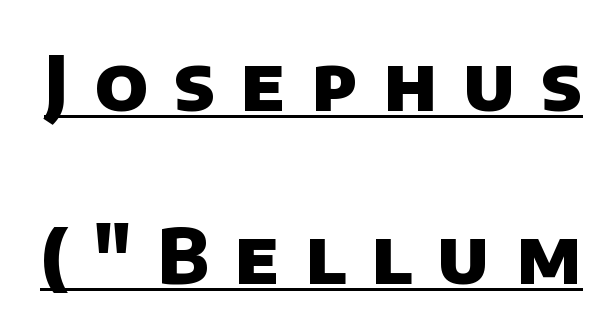
Q: Is the text bold? A: Yes.
Q: Is the typeface a serif or a sans-serif typeface? A: Sans-serif.
Q: Is the text underlined? A: Yes.
Q: Is the spacing between letters normal or unusually wide? A: Unusually wide.
Q: Is the spacing between lines tight, normal or loose? A: Loose.
Q: Width (condensed, normal, or wide)? A: Normal.
Q: Stroke contrast? A: Low.
Q: x-height? A: Large.
Q: Monospaced? A: No.
